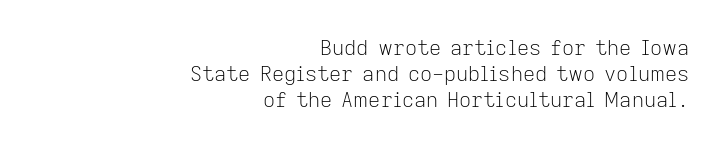
Characters follow at the spacing the type designer built in. Compared with a typical body face, this is equally light or lighter still. A roman cut, with each character standing at attention. Unmarked baselines from the first word to the last.
